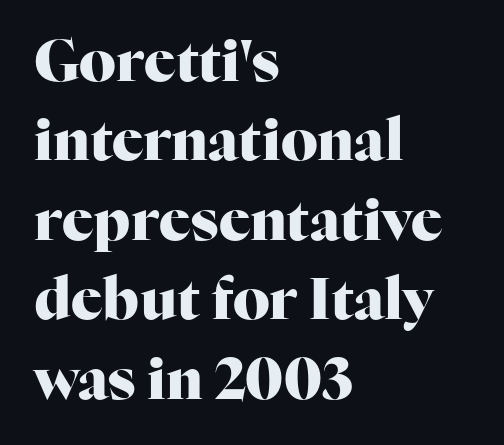
{"serif": "yes", "italic": "no", "bold": "yes", "weight": "heavy", "width": "normal", "stroke_contrast": "high", "x_height": "medium", "monospaced": "no", "underline": "no", "align": "left", "line_spacing": "normal", "line_spacing_ratio": 1.37, "letter_spacing": "normal", "letter_spacing_em": 0.0, "glyph_px": 58}
